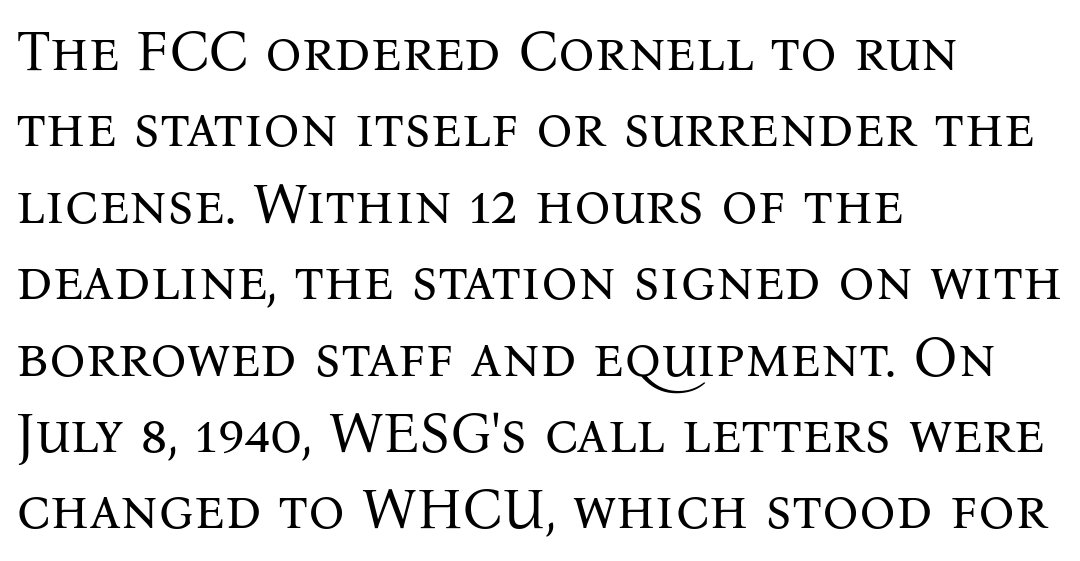
The image shows 57 px regular-weight serif type, upright; set left-aligned, normal line spacing (1.34x), normal letter spacing, not underlined; medium stroke contrast and a medium x-height.
